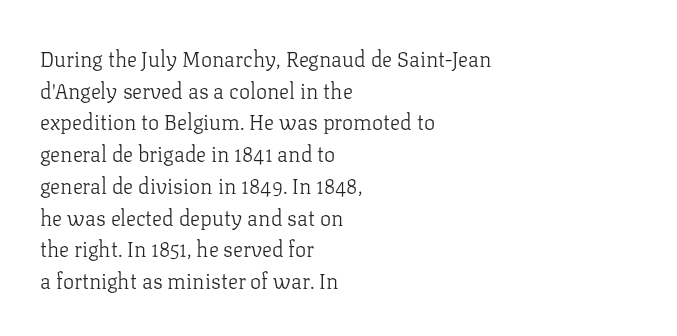
Style check: upright. Leftover space on each line is placed entirely after the last word. The rows are spaced the way most documents space them. The font is comparable to plain body text, perhaps lighter. Honestly, there is no underline to notice here at all. Nobody touched the tracking dial on this one.
